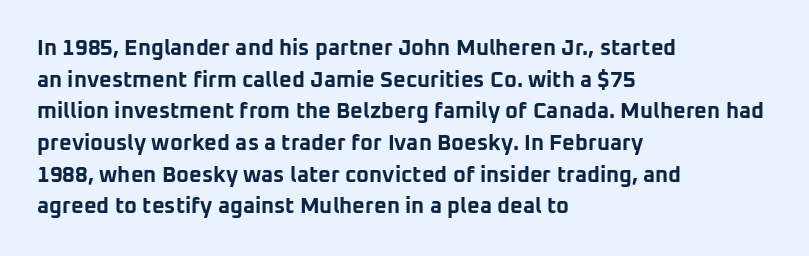
Beneath every word, the page is bare. Successive baselines arrive at the customary interval. It's the straight-up-and-down kind of type. Which margin do the lines hug? The left one — the right edge is uneven. Thick stems and heavy bowls — unmistakably bold.
